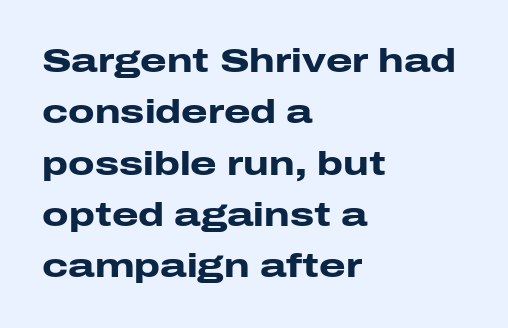
The image shows 34 px heavy, wide sans-serif type, upright; set left-aligned, normal line spacing (1.51x), normal letter spacing, not underlined; low stroke contrast and a medium x-height.
